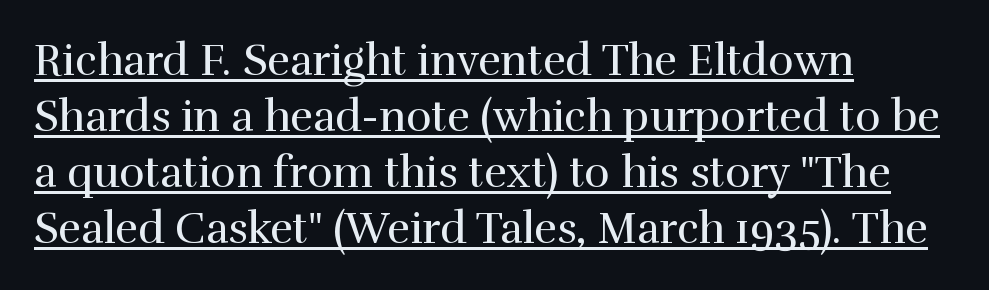
The image shows 43 px regular-weight serif type, upright; set left-aligned, normal line spacing (1.3x), normal letter spacing, underlined; a medium x-height.
